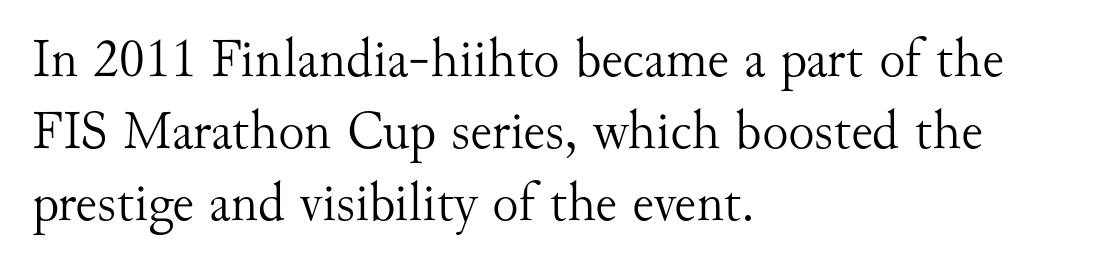
The image shows 55 px light serif type, upright; set left-aligned, normal line spacing (1.31x), normal letter spacing, not underlined; medium stroke contrast and a small x-height.
